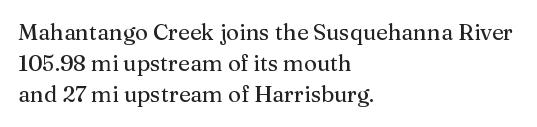
Nope, not italic — everything's standing straight. You could call the tracking neutral — neither tight nor loose. Descenders hang freely into open space. Vertical spacing — default. The compositor pushed each line to the left boundary.
